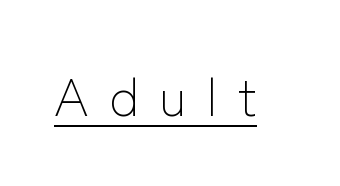
Q: Is the text bold? A: No.
Q: Is the text italic (slanted)? A: No, it is upright.
Q: Is the typeface a serif or a sans-serif typeface? A: Sans-serif.
Q: Is the text underlined? A: Yes.
Q: Is the spacing between letters normal or unusually wide? A: Unusually wide.
Q: Width (condensed, normal, or wide)? A: Normal.
Q: Stroke contrast? A: Low.
Q: x-height? A: Medium.
Q: Monospaced? A: No.
